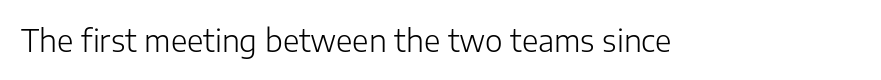
Q: Is the text bold? A: No.
Q: Is the text italic (slanted)? A: No, it is upright.
Q: Is the typeface a serif or a sans-serif typeface? A: Sans-serif.
Q: Is the text underlined? A: No.
Q: Is the spacing between letters normal or unusually wide? A: Normal.
Q: Width (condensed, normal, or wide)? A: Normal.
Q: Stroke contrast? A: Low.
Q: x-height? A: Medium.
Q: Monospaced? A: No.
